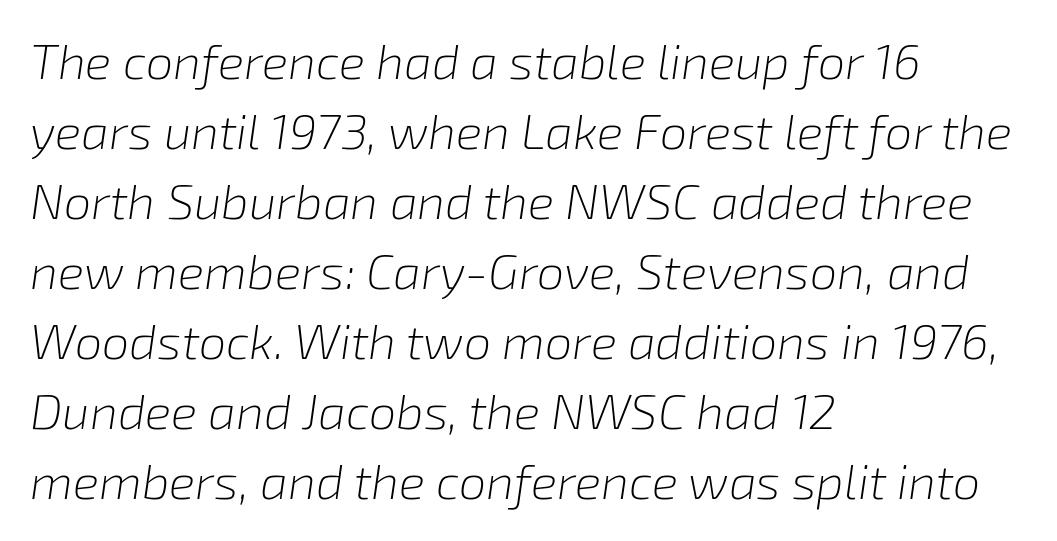
{"italic": "yes", "lean": "right", "slant_degrees": 8, "bold": "no", "weight": "light", "width": "normal", "stroke_contrast": "low", "x_height": "medium", "monospaced": "no", "underline": "no", "align": "left", "line_spacing": "normal", "line_spacing_ratio": 1.43, "letter_spacing": "normal", "letter_spacing_em": 0.0, "glyph_px": 49}
